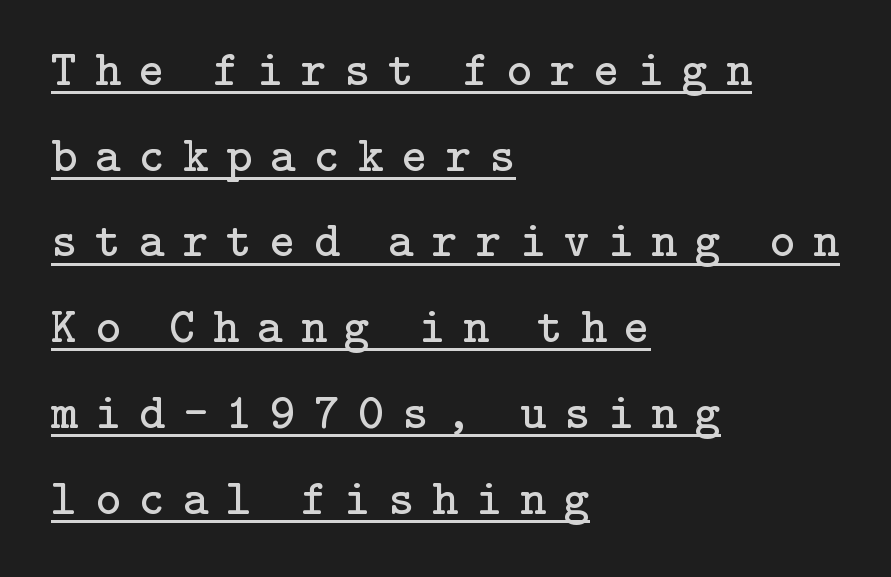
Q: Is the text bold? A: No.
Q: Is the text italic (slanted)? A: No, it is upright.
Q: Is the typeface a serif or a sans-serif typeface? A: Serif.
Q: Is the text underlined? A: Yes.
Q: How is the paragraph aligned? A: Left-aligned.
Q: Is the spacing between letters normal or unusually wide? A: Unusually wide.
Q: Width (condensed, normal, or wide)? A: Normal.
Q: Stroke contrast? A: Low.
Q: x-height? A: Medium.
